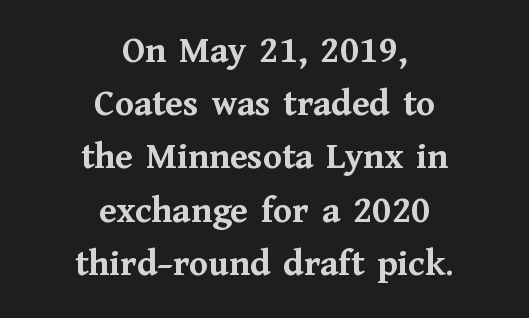
{"serif": "yes", "italic": "no", "bold": "yes", "weight": "semibold", "width": "normal", "stroke_contrast": "medium", "x_height": "medium", "monospaced": "no", "underline": "no", "align": "center", "line_spacing": "normal", "line_spacing_ratio": 1.4, "letter_spacing": "normal", "letter_spacing_em": 0.0, "glyph_px": 38}
